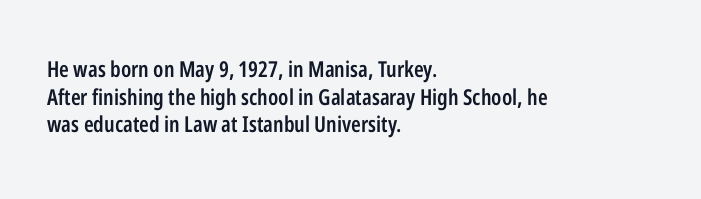
Q: Is the text bold? A: Semi-bold.
Q: Is the text italic (slanted)? A: No, it is upright.
Q: Is the text underlined? A: No.
Q: How is the paragraph aligned? A: Left-aligned.
Q: Is the spacing between letters normal or unusually wide? A: Normal.
Q: Is the spacing between lines tight, normal or loose? A: Normal.
